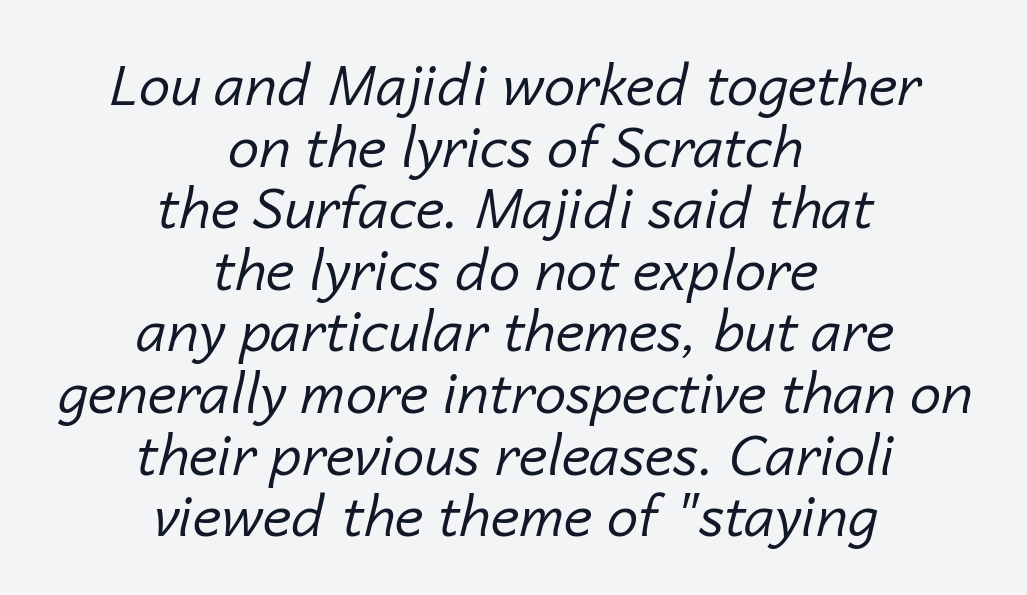
Q: Is the text bold? A: No.
Q: Is the text italic (slanted)? A: Yes, it leans right by about 14 degrees.
Q: Is the text underlined? A: No.
Q: How is the paragraph aligned? A: Centered.
Q: Is the spacing between letters normal or unusually wide? A: Normal.
Q: Is the spacing between lines tight, normal or loose? A: Tight.
Q: Width (condensed, normal, or wide)? A: Normal.
Q: Stroke contrast? A: Low.
Q: x-height? A: Medium.
Q: Monospaced? A: No.
